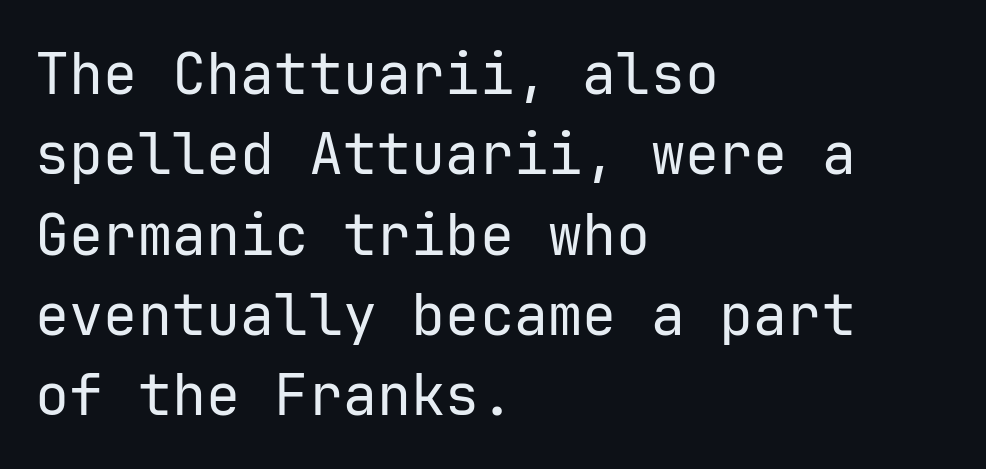
The face used here is monospaced, like something from a code editor. A normal amount of white space separates one row of letters from the next. This is not heavy type; no bold has been used. The gap between lines stays unmarked. Observe the absence of serifs on each vertical stroke in this sample.
